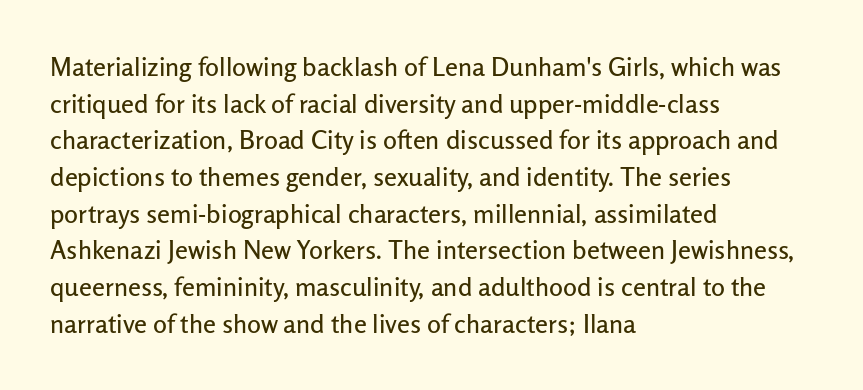
Here the glyphs are tracked normally, forming tight word shapes. Upright lettering throughout. Underline: absent. The lines are quadded left.
